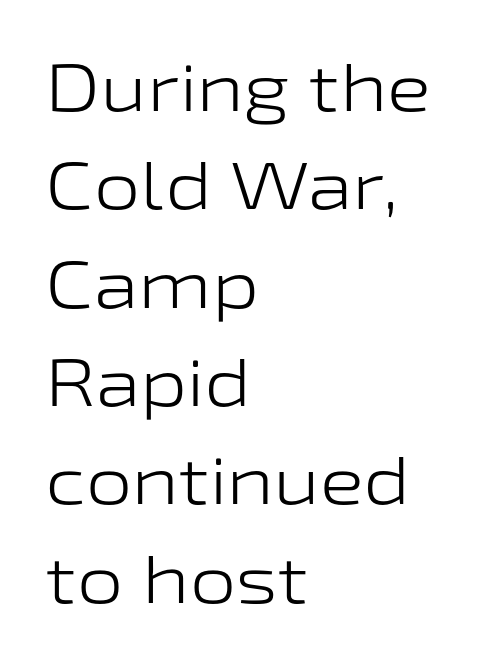
Q: Is the text bold? A: No.
Q: Is the text italic (slanted)? A: No, it is upright.
Q: Is the typeface a serif or a sans-serif typeface? A: Sans-serif.
Q: Is the text underlined? A: No.
Q: How is the paragraph aligned? A: Left-aligned.
Q: Is the spacing between letters normal or unusually wide? A: Normal.
Q: Is the spacing between lines tight, normal or loose? A: Normal.
Q: Width (condensed, normal, or wide)? A: Wide.
Q: Stroke contrast? A: Low.
Q: x-height? A: Medium.
Q: Monospaced? A: No.
